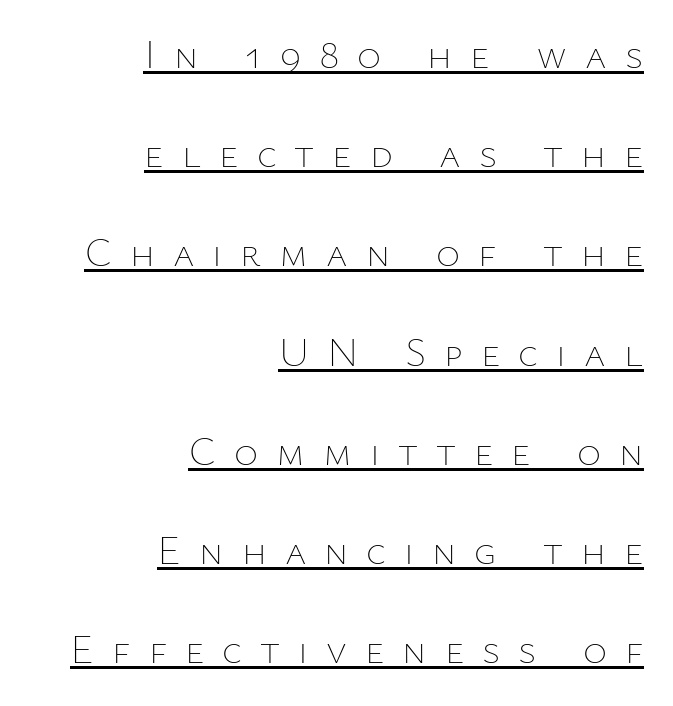
{"italic": "no", "bold": "no", "weight": "thin", "width": "normal", "stroke_contrast": "low", "x_height": "medium", "monospaced": "no", "underline": "yes", "align": "right", "line_spacing": "loose", "line_spacing_ratio": 2.42, "letter_spacing": "wide", "letter_spacing_em": 0.44, "glyph_px": 41}
